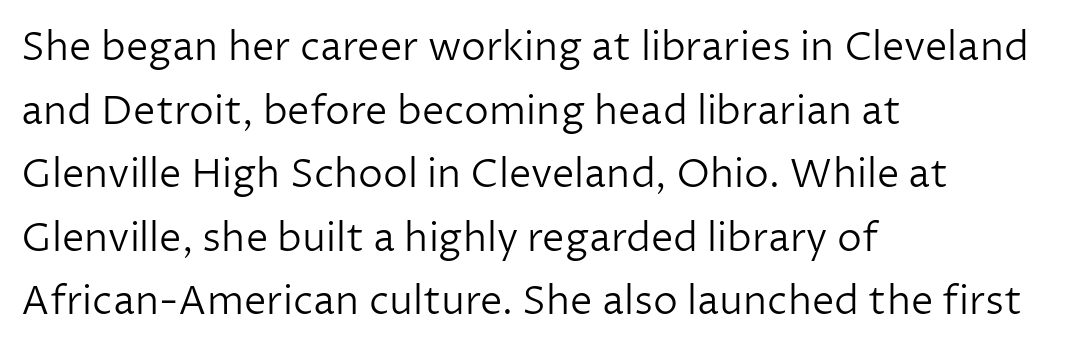
Q: Is the text bold? A: No.
Q: Is the text italic (slanted)? A: No, it is upright.
Q: Is the typeface a serif or a sans-serif typeface? A: Sans-serif.
Q: Is the text underlined? A: No.
Q: How is the paragraph aligned? A: Left-aligned.
Q: Is the spacing between letters normal or unusually wide? A: Normal.
Q: Is the spacing between lines tight, normal or loose? A: Normal.
Q: Width (condensed, normal, or wide)? A: Normal.
Q: Stroke contrast? A: Low.
Q: x-height? A: Medium.
Q: Monospaced? A: No.
